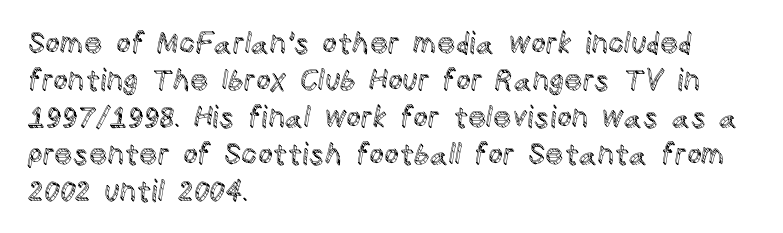
Q: Is the text italic (slanted)? A: Yes.
Q: Is the text underlined? A: No.
Q: How is the paragraph aligned? A: Left-aligned.
Q: Is the spacing between letters normal or unusually wide? A: Normal.
Q: Is the spacing between lines tight, normal or loose? A: Normal.
Q: Width (condensed, normal, or wide)? A: Normal.
Q: x-height? A: Large.
Q: Monospaced? A: No.
